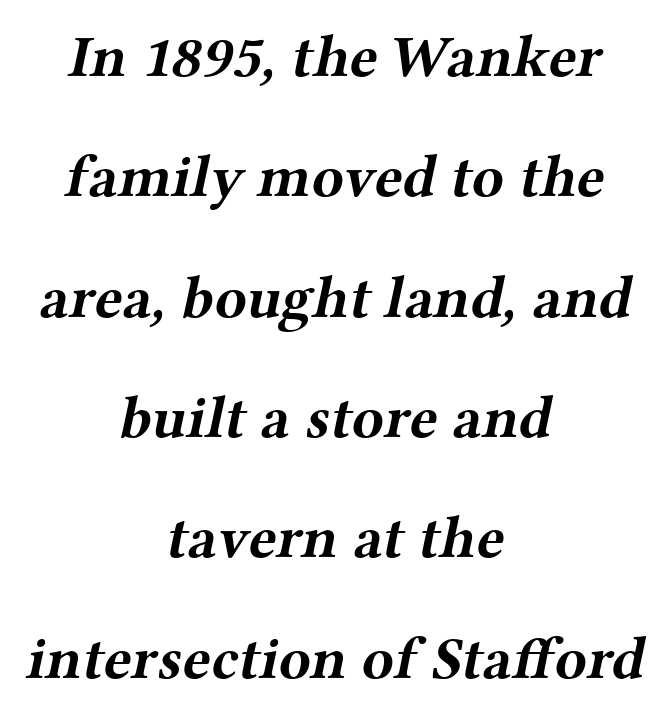
In terms of letterform style, serifs are clearly present. Here the glyphs are tracked normally, forming tight word shapes. Stroke thickness is high; the sample reads as a true bold. The passage shown stacks its lines with a broad gap. These lines are rendered in a variable-pitch font.
